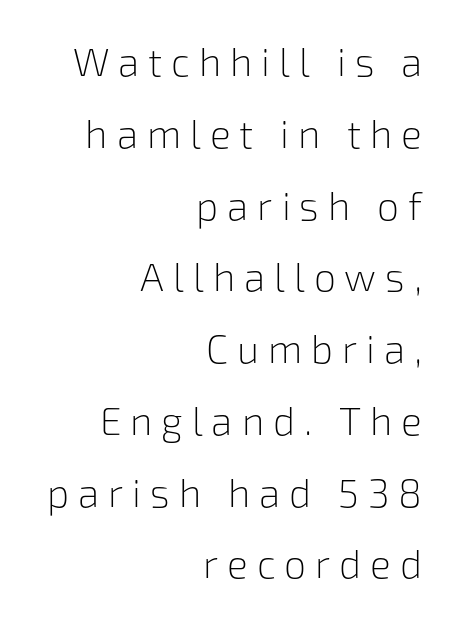
Q: Is the text bold? A: No.
Q: Is the text italic (slanted)? A: No, it is upright.
Q: Is the typeface a serif or a sans-serif typeface? A: Sans-serif.
Q: Is the text underlined? A: No.
Q: How is the paragraph aligned? A: Right-aligned.
Q: Is the spacing between letters normal or unusually wide? A: Unusually wide.
Q: Width (condensed, normal, or wide)? A: Normal.
Q: Stroke contrast? A: Low.
Q: x-height? A: Medium.
Q: Monospaced? A: No.
